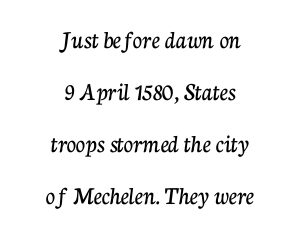
{"underline": "no", "align": "center", "line_spacing": "loose", "line_spacing_ratio": 2.0, "letter_spacing": "normal", "letter_spacing_em": 0.0, "glyph_px": 26}
